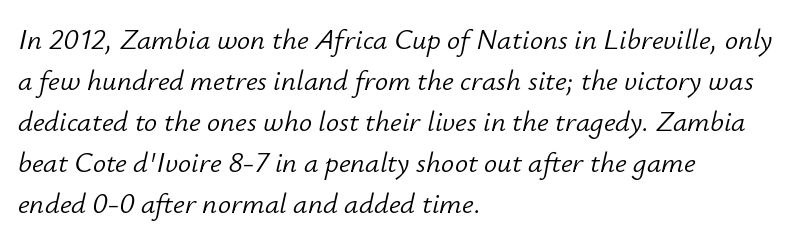
The image shows 29 px light type, italic (leaning right); set left-aligned, normal line spacing (1.41x), normal letter spacing, not underlined; low stroke contrast and a small x-height.
